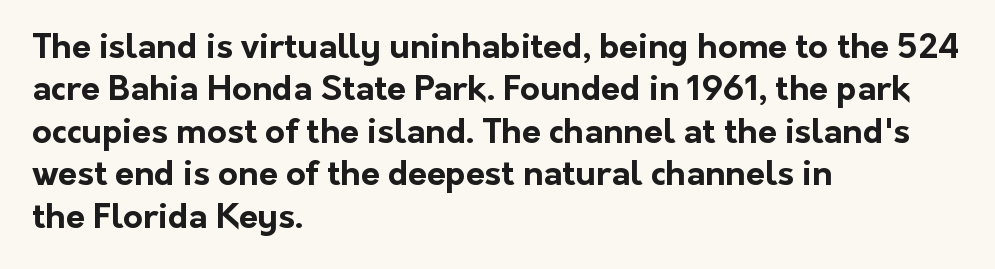
The image shows 34 px bold sans-serif type, upright; set left-aligned, normal line spacing (1.25x), normal letter spacing, not underlined; low stroke contrast and a medium x-height.
